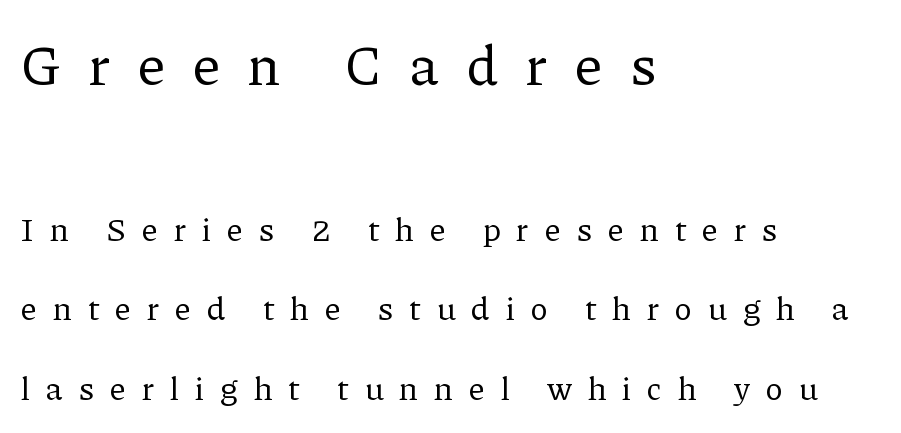
Q: Is the text bold? A: No.
Q: Is the text italic (slanted)? A: No, it is upright.
Q: Is the typeface a serif or a sans-serif typeface? A: Serif.
Q: Is the text underlined? A: No.
Q: How is the paragraph aligned? A: Left-aligned.
Q: Is the spacing between letters normal or unusually wide? A: Unusually wide.
Q: Is the spacing between lines tight, normal or loose? A: Loose.
Q: Which block of text is set in a larger size, the first (top) or the second (bottom)? A: The first (top) one.
Q: Width (condensed, normal, or wide)? A: Normal.
Q: Stroke contrast? A: Low.
Q: x-height? A: Medium.
Q: Monospaced? A: No.
